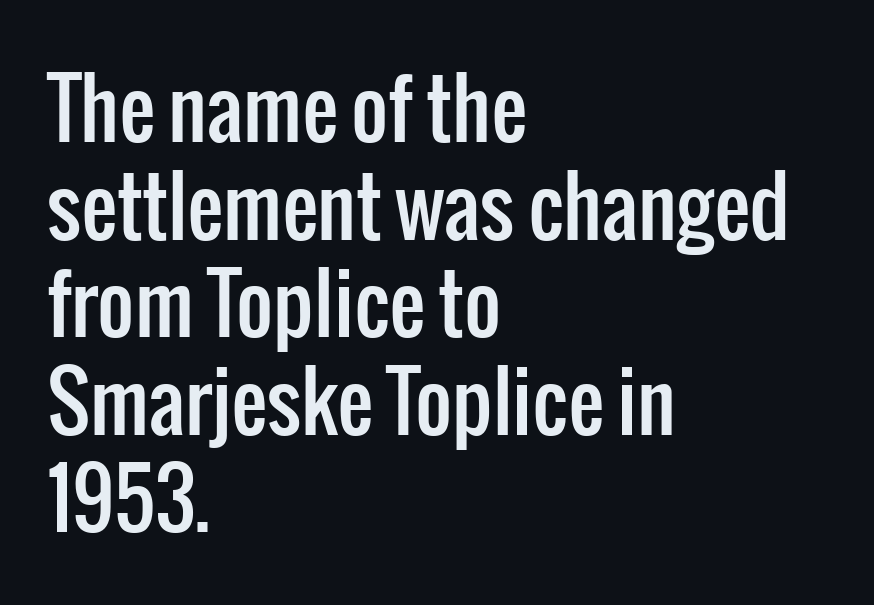
Typographically, this falls in the sans-serif category. Caption: multi-line text, flush left, ragged right. Does the lettering tilt? It doesn't — this is upright. The space beneath each line is pristine and unruled. Spacing between characters is what you'd get straight out of the box. Do the characters align in a grid? No, the font is proportional.
